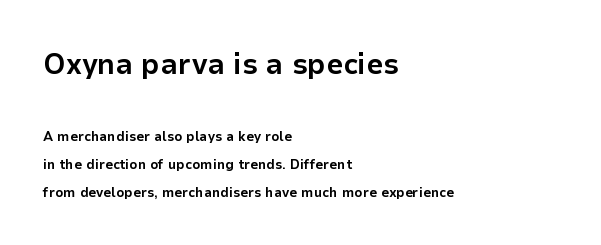
These lines keep a tight, regular rhythm from letter to letter. This sample has the flowing, uneven cadence of proportional lettering. As a designer I'd log this as weight 700, bold. Vertically, the passage feels expansive, rows floating well apart. A clean baseline with only descenders dipping below it. Size contrast runs from large at the top to small at the bottom.
